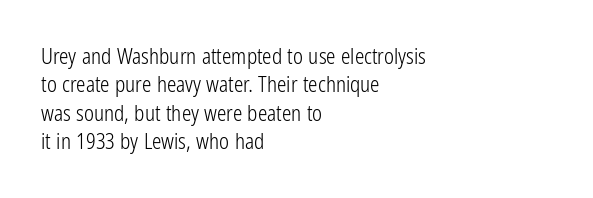
Q: Is the text bold? A: No.
Q: Is the text italic (slanted)? A: No, it is upright.
Q: Is the text underlined? A: No.
Q: How is the paragraph aligned? A: Left-aligned.
Q: Is the spacing between letters normal or unusually wide? A: Normal.
Q: Is the spacing between lines tight, normal or loose? A: Normal.
